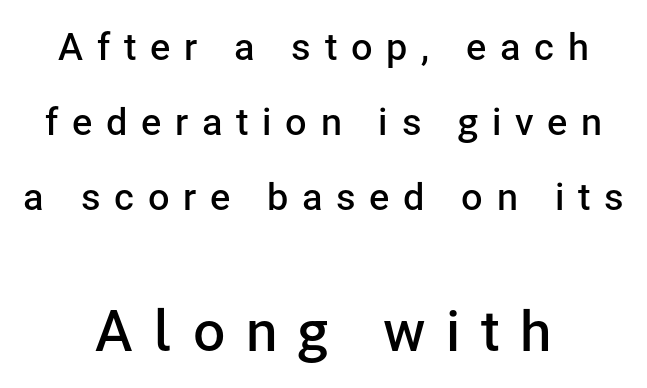
Clear beneath every line of the passage. This sample has the flowing, uneven cadence of proportional lettering. Examine the stroke ends and you'll find no serifs. The lower block of text is set noticeably larger than the block above it.
